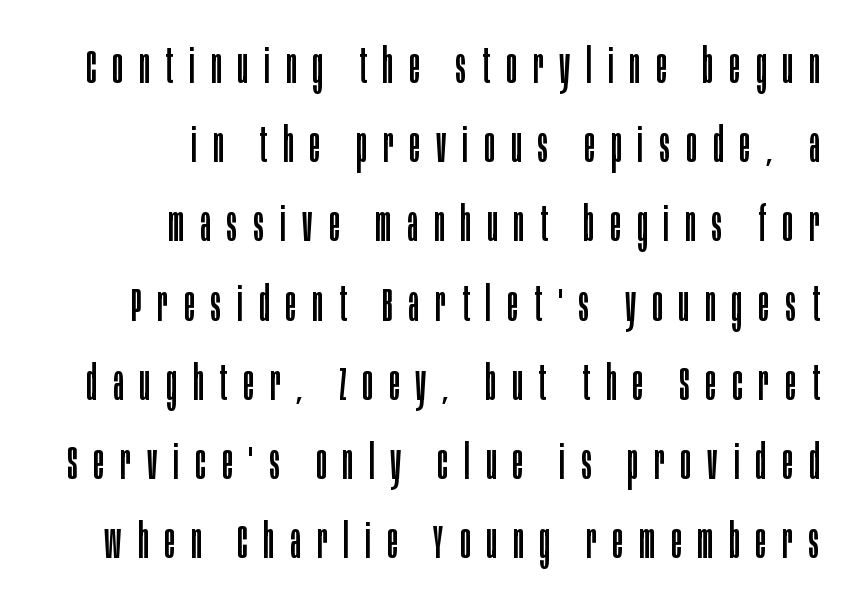
Q: Is the text bold? A: No.
Q: Is the text italic (slanted)? A: No, it is upright.
Q: Is the typeface a serif or a sans-serif typeface? A: Sans-serif.
Q: Is the text underlined? A: No.
Q: How is the paragraph aligned? A: Right-aligned.
Q: Is the spacing between letters normal or unusually wide? A: Unusually wide.
Q: Is the spacing between lines tight, normal or loose? A: Normal.
Q: Width (condensed, normal, or wide)? A: Condensed.
Q: Stroke contrast? A: Low.
Q: x-height? A: Large.
Q: Monospaced? A: No.
